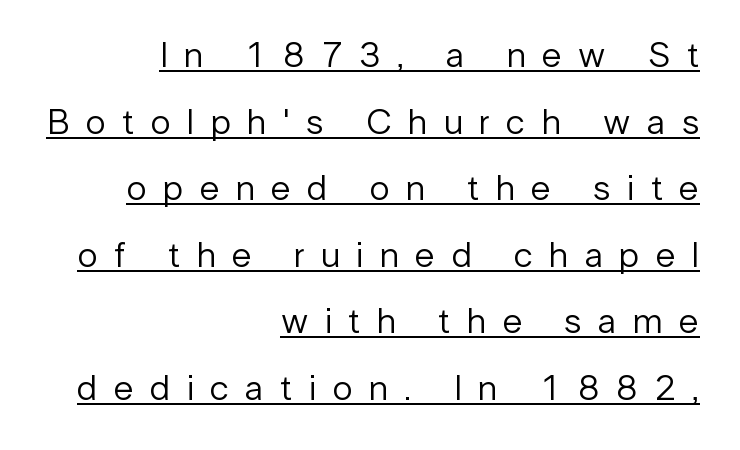
{"serif": "no", "italic": "no", "bold": "no", "weight": "regular", "width": "normal", "stroke_contrast": "low", "x_height": "medium", "monospaced": "no", "underline": "yes", "align": "right", "line_spacing_ratio": 1.85, "letter_spacing": "wide", "letter_spacing_em": 0.46, "glyph_px": 36}
